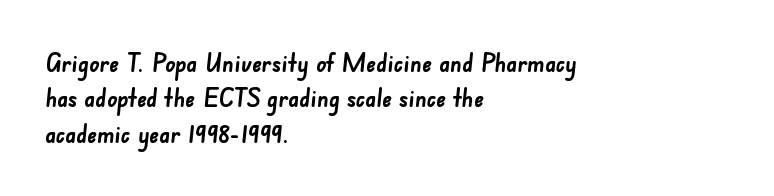
Q: Is the text bold? A: Yes.
Q: Is the text underlined? A: No.
Q: How is the paragraph aligned? A: Left-aligned.
Q: Is the spacing between letters normal or unusually wide? A: Normal.
Q: Is the spacing between lines tight, normal or loose? A: Normal.
